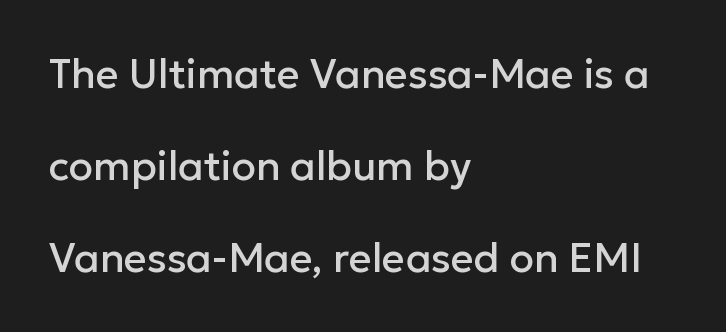
{"serif": "no", "italic": "no", "width": "normal", "stroke_contrast": "low", "x_height": "medium", "monospaced": "no", "underline": "no", "align": "left", "line_spacing": "loose", "line_spacing_ratio": 2.3, "letter_spacing": "normal", "letter_spacing_em": 0.0, "glyph_px": 40}
